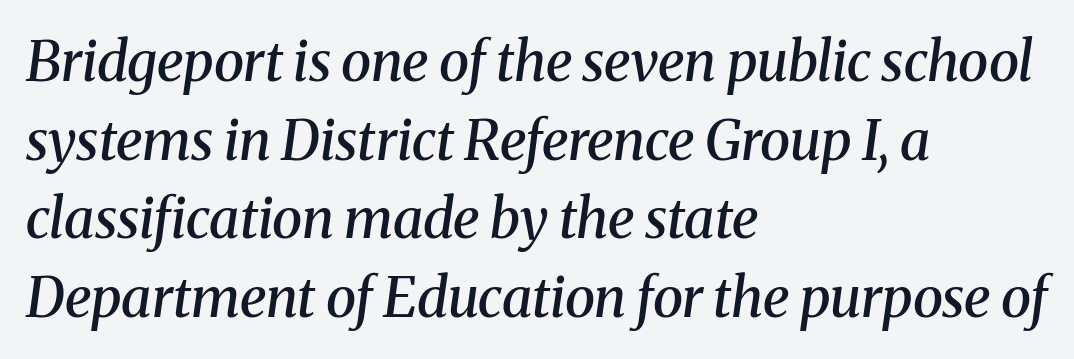
{"serif": "yes", "italic": "yes", "lean": "right", "slant_degrees": 8, "bold": "semi", "weight": "semibold", "width": "normal", "stroke_contrast": "medium", "x_height": "medium", "monospaced": "no", "underline": "no", "align": "left", "line_spacing": "normal", "line_spacing_ratio": 1.43, "letter_spacing": "normal", "letter_spacing_em": 0.0, "glyph_px": 55}
